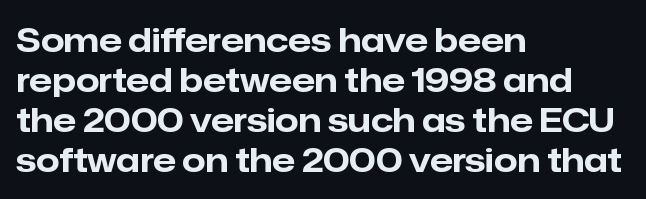
{"serif": "no", "italic": "no", "bold": "yes", "weight": "bold", "width": "normal", "stroke_contrast": "low", "x_height": "medium", "monospaced": "no", "underline": "no", "align": "left", "line_spacing_ratio": 1.21, "letter_spacing": "normal", "letter_spacing_em": 0.0, "glyph_px": 33}
